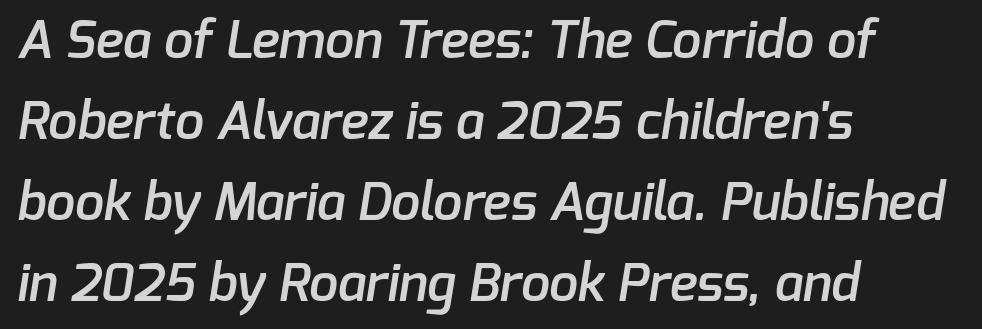
Reading down the block, your eye returns to a fixed left position each line. These lines are rendered in a variable-pitch font. Type style note: lacks serifs. In terms of leading, this rendering sits right in the middle. Summary of weight: moderately heavy, a semibold. The baseline area is clear.
